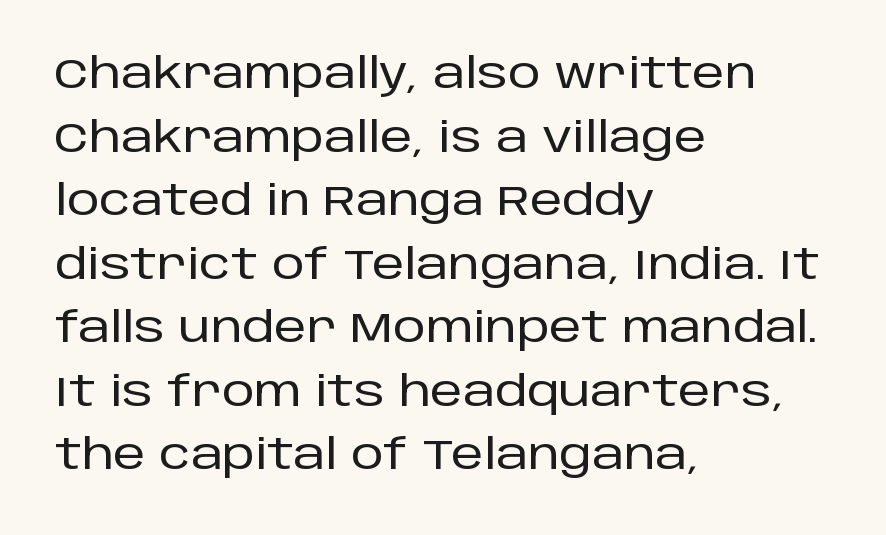
The vertical gap from one line to the next is medium. Character widths vary here, with narrow letters taking less room than wide ones. Notice how the passage keeps a crisp vertical edge on the left only. Only glyphs here, with clear space below each row.
